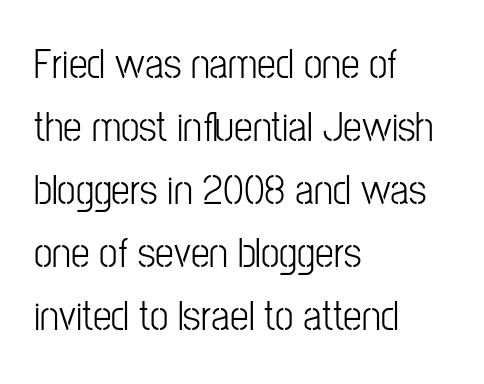
{"serif": "no", "italic": "no", "bold": "no", "weight": "light", "width": "condensed", "stroke_contrast": "low", "x_height": "medium", "monospaced": "no", "underline": "no", "align": "left", "line_spacing": "normal", "line_spacing_ratio": 1.5, "letter_spacing": "normal", "letter_spacing_em": 0.0, "glyph_px": 42}
